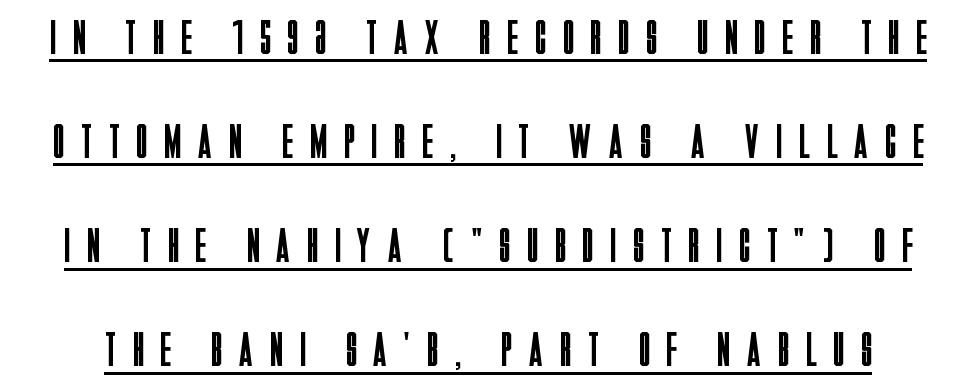
This sample has the flowing, uneven cadence of proportional lettering. To sum up the face: it is a sans, with no serifs. This sample uses an upright cut, with every glyph sitting square on the baseline. Heft: none added — not bold. How are the letters spaced? Widely, with obvious added tracking.
